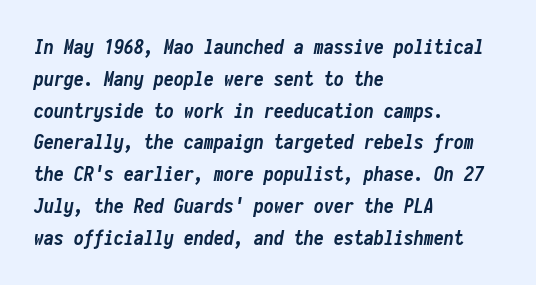
Q: Is the text bold? A: Yes.
Q: Is the text italic (slanted)? A: Yes, it leans right by about 10 degrees.
Q: Is the text underlined? A: No.
Q: How is the paragraph aligned? A: Left-aligned.
Q: Is the spacing between letters normal or unusually wide? A: Normal.
Q: Is the spacing between lines tight, normal or loose? A: Normal.
